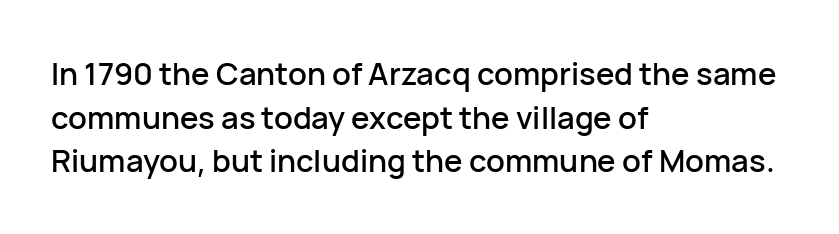
A typesetter would call this leading conventional body-copy spacing. The gaps between neighbouring characters are ordinary and unremarkable. Teacher's note: observe the even left margin — that is flush-left alignment. The passage shown is typed in a proportional face where columns would drift.
